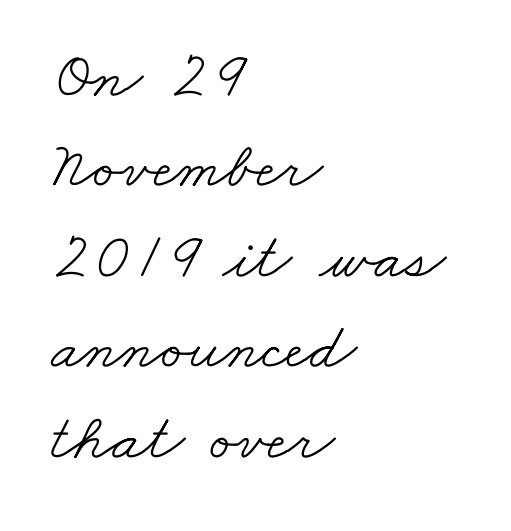
Q: Is the text bold? A: No.
Q: Is the typeface a serif or a sans-serif typeface? A: Serif.
Q: Is the text underlined? A: No.
Q: How is the paragraph aligned? A: Left-aligned.
Q: Is the spacing between letters normal or unusually wide? A: Normal.
Q: Is the spacing between lines tight, normal or loose? A: Normal.
Q: Width (condensed, normal, or wide)? A: Wide.
Q: Stroke contrast? A: Low.
Q: x-height? A: Small.
Q: Monospaced? A: No.
